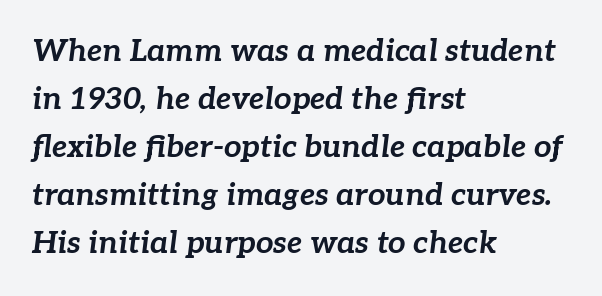
Q: Is the text bold? A: Yes.
Q: Is the text italic (slanted)? A: Yes, it leans right by about 7 degrees.
Q: Is the text underlined? A: No.
Q: How is the paragraph aligned? A: Left-aligned.
Q: Is the spacing between letters normal or unusually wide? A: Normal.
Q: Is the spacing between lines tight, normal or loose? A: Normal.
Q: Width (condensed, normal, or wide)? A: Normal.
Q: Stroke contrast? A: Low.
Q: x-height? A: Medium.
Q: Monospaced? A: No.
